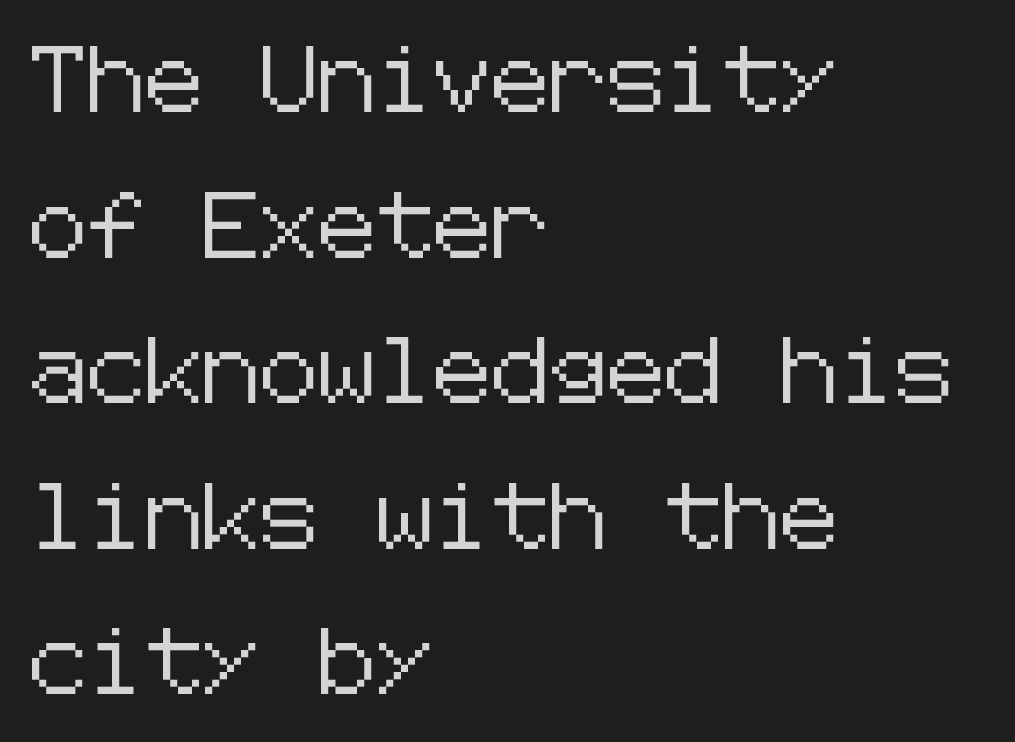
{"serif": "no", "italic": "no", "width": "normal", "stroke_contrast": "low", "x_height": "medium", "underline": "no", "align": "left", "line_spacing": "loose", "line_spacing_ratio": 2.24, "letter_spacing": "normal", "letter_spacing_em": 0.0, "glyph_px": 65}
